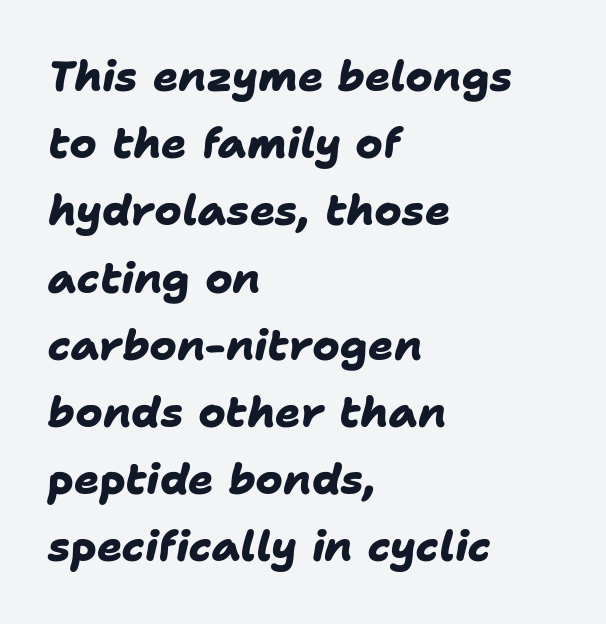
Q: Is the text bold? A: Yes.
Q: Is the typeface a serif or a sans-serif typeface? A: Sans-serif.
Q: Is the text underlined? A: No.
Q: How is the paragraph aligned? A: Left-aligned.
Q: Is the spacing between letters normal or unusually wide? A: Normal.
Q: Is the spacing between lines tight, normal or loose? A: Normal.
Q: Width (condensed, normal, or wide)? A: Normal.
Q: Stroke contrast? A: Low.
Q: x-height? A: Medium.
Q: Monospaced? A: No.
